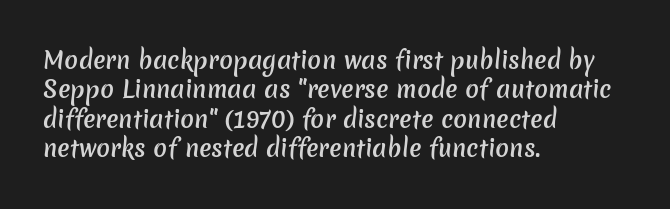
Q: Is the text bold? A: Semi-bold.
Q: Is the text underlined? A: No.
Q: How is the paragraph aligned? A: Left-aligned.
Q: Is the spacing between letters normal or unusually wide? A: Normal.
Q: Is the spacing between lines tight, normal or loose? A: Normal.
